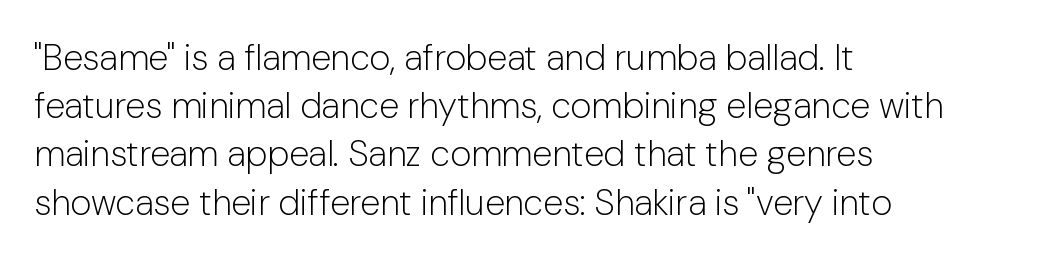
Q: Is the text bold? A: No.
Q: Is the text italic (slanted)? A: No, it is upright.
Q: Is the typeface a serif or a sans-serif typeface? A: Sans-serif.
Q: Is the text underlined? A: No.
Q: How is the paragraph aligned? A: Left-aligned.
Q: Is the spacing between letters normal or unusually wide? A: Normal.
Q: Is the spacing between lines tight, normal or loose? A: Normal.
Q: Width (condensed, normal, or wide)? A: Normal.
Q: Stroke contrast? A: Low.
Q: x-height? A: Medium.
Q: Monospaced? A: No.
